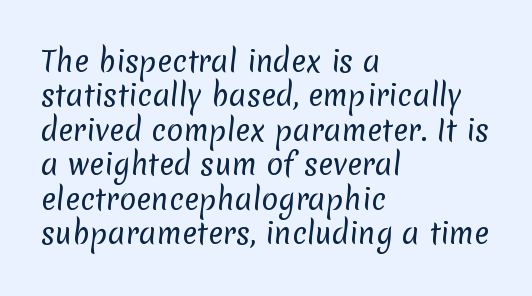
Q: Is the text bold? A: No.
Q: Is the typeface a serif or a sans-serif typeface? A: Sans-serif.
Q: Is the text underlined? A: No.
Q: How is the paragraph aligned? A: Left-aligned.
Q: Is the spacing between letters normal or unusually wide? A: Normal.
Q: Width (condensed, normal, or wide)? A: Normal.
Q: Stroke contrast? A: Low.
Q: x-height? A: Medium.
Q: Monospaced? A: No.
